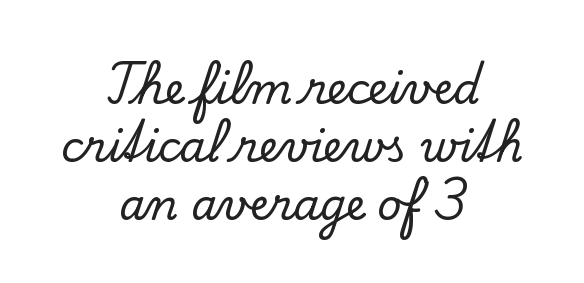
Honestly, the row spacing looks completely unremarkable. The rag falls on both sides of this text block equally. Here the designer chose a conventional face with non-uniform glyph widths. How are the letters spaced? Ordinarily, with no added tracking.
